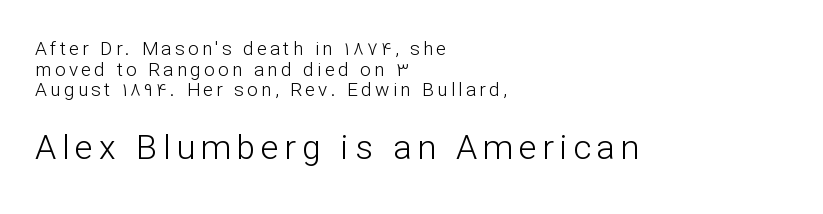
Baseline-to-baseline distance is barely more than the letter height. Each line starts at the same left margin while the right side varies. Note: no serifs on the glyphs. A bare baseline throughout the passage. Weight: regular or lighter.
